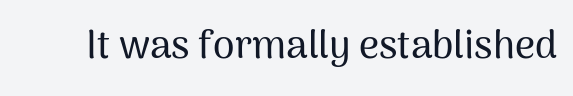
The typography opts for an upright posture over an oblique one. Tracking value appears to be zero — textbook default spacing. Think of a printed novel: that variable character pitch is what you see here. Nothing sits at the stroke ends, so this counts as sans-serif.
